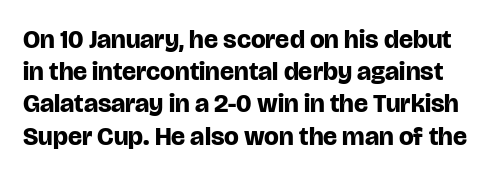
Q: Is the text bold? A: Yes.
Q: Is the text italic (slanted)? A: No, it is upright.
Q: Is the text underlined? A: No.
Q: Is the spacing between letters normal or unusually wide? A: Normal.
